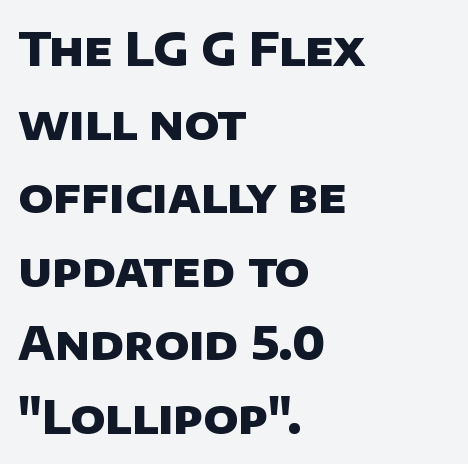
{"serif": "no", "bold": "yes", "weight": "heavy", "width": "normal", "stroke_contrast": "low", "x_height": "large", "monospaced": "no", "underline": "no", "align": "left", "line_spacing": "normal", "line_spacing_ratio": 1.6, "letter_spacing": "normal", "letter_spacing_em": 0.0, "glyph_px": 46}
